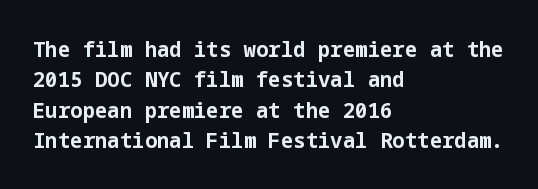
Q: Is the text bold? A: Yes.
Q: Is the text italic (slanted)? A: No, it is upright.
Q: Is the text underlined? A: No.
Q: How is the paragraph aligned? A: Left-aligned.
Q: Is the spacing between letters normal or unusually wide? A: Normal.
Q: Is the spacing between lines tight, normal or loose? A: Normal.
